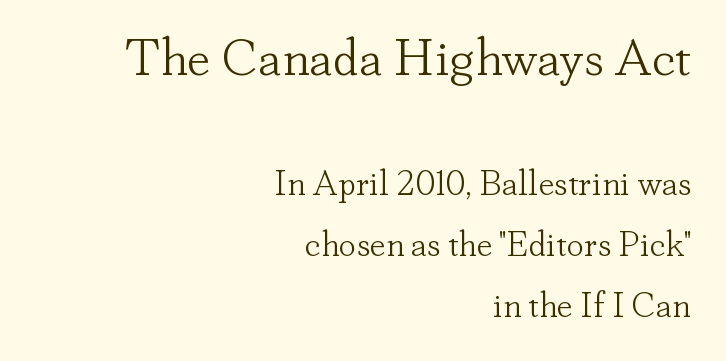
{"serif": "yes", "italic": "no", "bold": "no", "weight": "light", "width": "normal", "stroke_contrast": "low", "x_height": "small", "monospaced": "no", "underline": "no", "align": "right", "line_spacing_ratio": 1.75, "letter_spacing": "normal", "letter_spacing_em": 0.0, "larger_block": "first", "size_ratio": 1.49, "glyph_px": 52}
